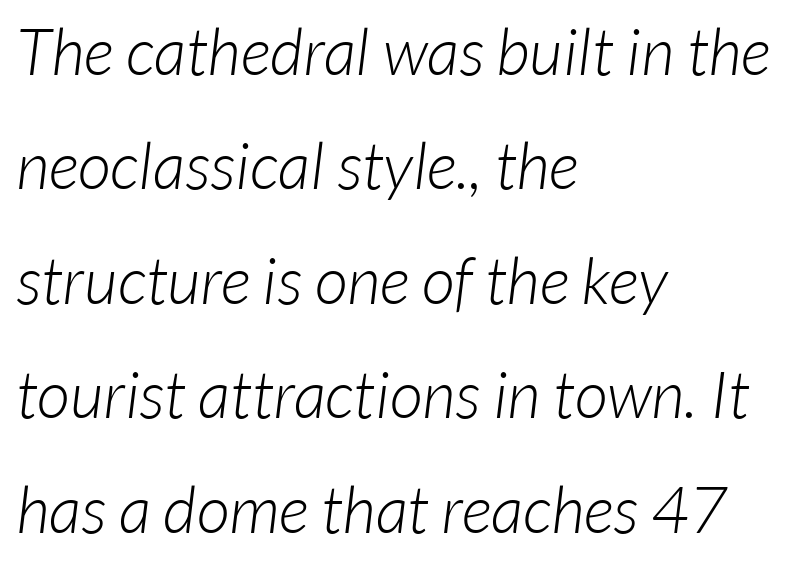
Q: Is the text bold? A: No.
Q: Is the typeface a serif or a sans-serif typeface? A: Sans-serif.
Q: Is the text underlined? A: No.
Q: How is the paragraph aligned? A: Left-aligned.
Q: Is the spacing between letters normal or unusually wide? A: Normal.
Q: Width (condensed, normal, or wide)? A: Normal.
Q: Stroke contrast? A: Low.
Q: x-height? A: Medium.
Q: Monospaced? A: No.
